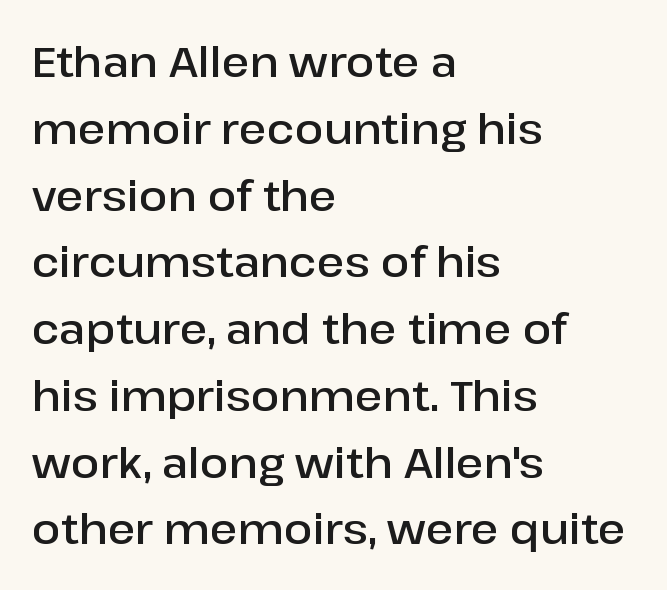
The line texture is even and compact thanks to regular tracking. Varying glyph widths throughout — classic text-font behaviour. What's the leading like? Ordinary, nothing unusual. If you drew a ruler down the left edge, every line would touch it. Descender tails drop into unmarked territory.
